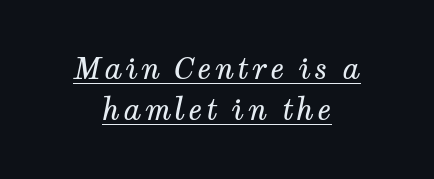
{"serif": "yes", "italic": "yes", "lean": "right", "slant_degrees": 12, "bold": "no", "weight": "regular", "width": "normal", "stroke_contrast": "medium", "x_height": "medium", "monospaced": "no", "underline": "yes", "align": "center", "line_spacing": "normal", "line_spacing_ratio": 1.42, "glyph_px": 29}
